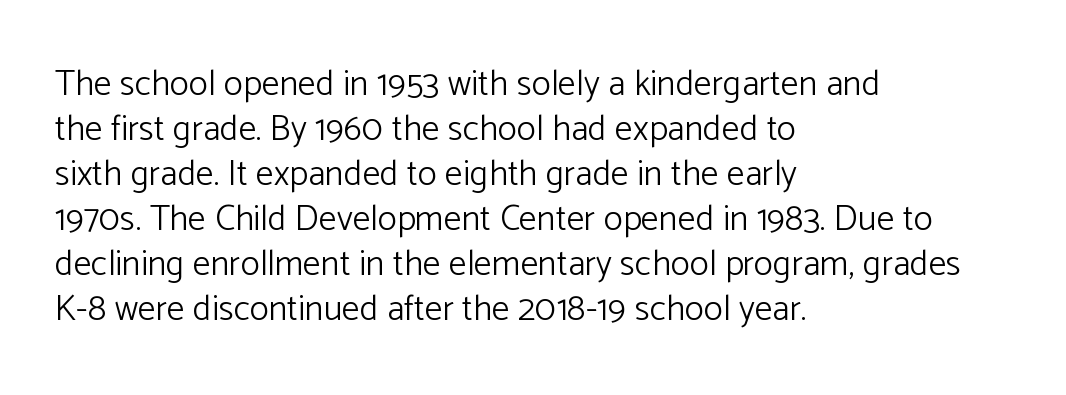
{"serif": "no", "italic": "no", "bold": "no", "weight": "light", "width": "normal", "stroke_contrast": "low", "x_height": "medium", "monospaced": "no", "underline": "no", "align": "left", "line_spacing": "normal", "line_spacing_ratio": 1.25, "letter_spacing": "normal", "letter_spacing_em": 0.0, "glyph_px": 36}
